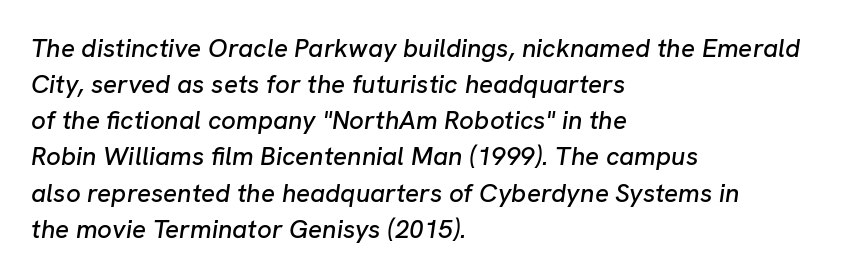
{"italic": "yes", "lean": "right", "slant_degrees": 8, "underline": "no", "align": "left", "line_spacing": "normal", "line_spacing_ratio": 1.39, "letter_spacing": "normal", "letter_spacing_em": 0.0, "glyph_px": 26}
